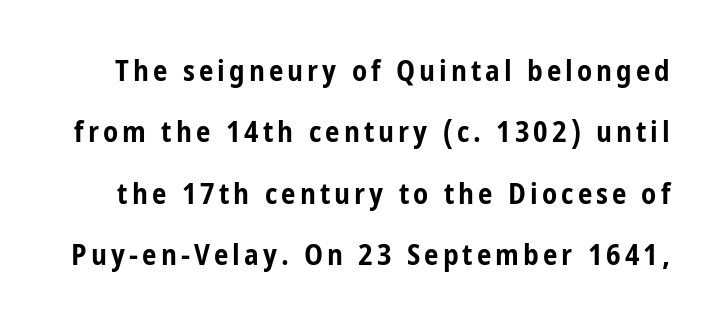
Q: Is the text bold? A: Yes.
Q: Is the text italic (slanted)? A: No, it is upright.
Q: Is the typeface a serif or a sans-serif typeface? A: Sans-serif.
Q: Is the text underlined? A: No.
Q: Is the spacing between lines tight, normal or loose? A: Loose.
Q: Width (condensed, normal, or wide)? A: Condensed.
Q: Stroke contrast? A: Low.
Q: x-height? A: Medium.
Q: Monospaced? A: No.
